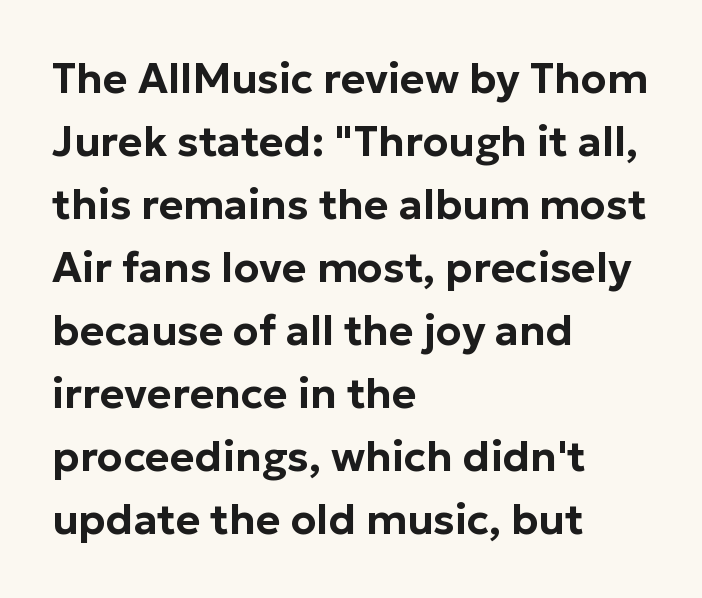
The image shows 42 px sans-serif type, upright; set left-aligned, normal line spacing (1.5x), normal letter spacing, not underlined; low stroke contrast and a medium x-height.
